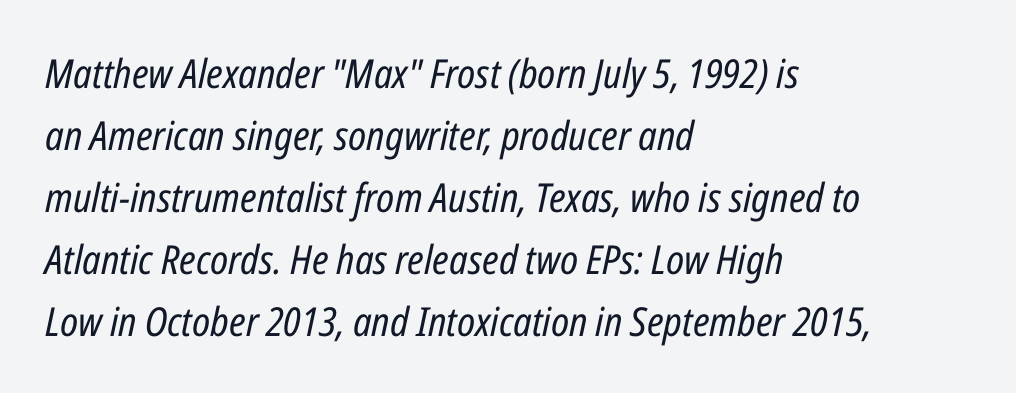
The image shows 40 px regular-weight, condensed type, italic (leaning right); set left-aligned, normal line spacing (1.55x), normal letter spacing, not underlined; low stroke contrast and a medium x-height.
